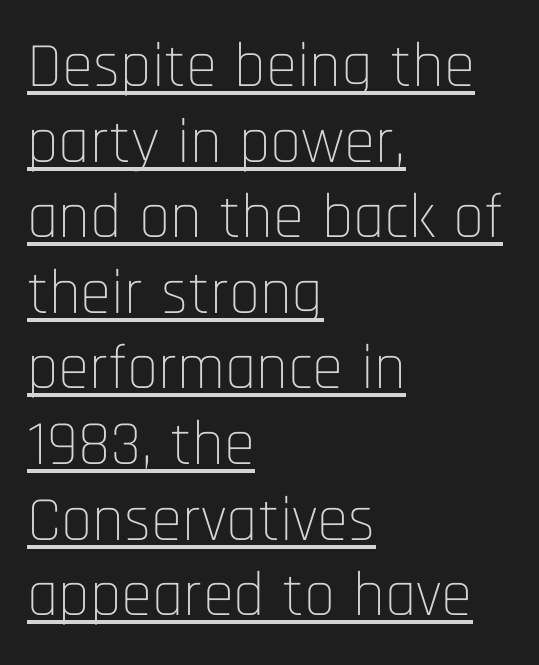
The image shows 63 px thin, condensed sans-serif type, upright; set left-aligned, line spacing 1.2x, normal letter spacing, underlined; low stroke contrast and a large x-height.
